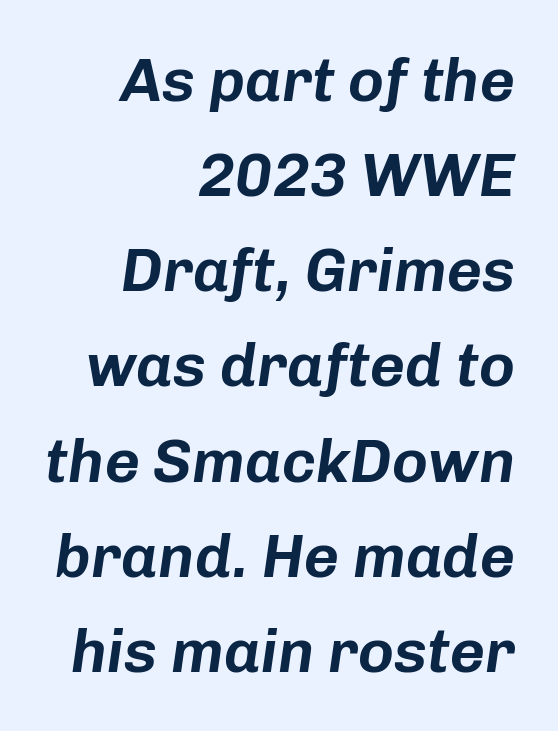
The image shows 61 px text type, italic (leaning right); set right-aligned, normal line spacing (1.56x), normal letter spacing, not underlined; low stroke contrast and a medium x-height.
